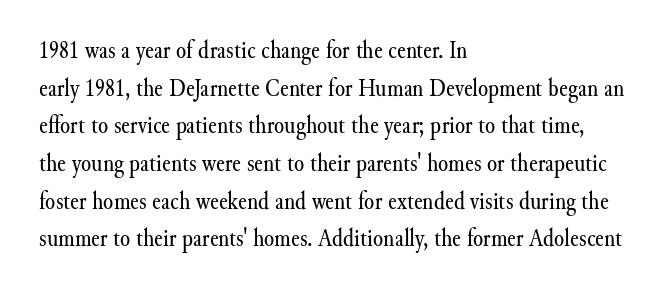
{"italic": "no", "bold": "no", "underline": "no", "align": "left", "line_spacing": "normal", "line_spacing_ratio": 1.45, "letter_spacing": "normal", "letter_spacing_em": 0.0, "glyph_px": 26}
